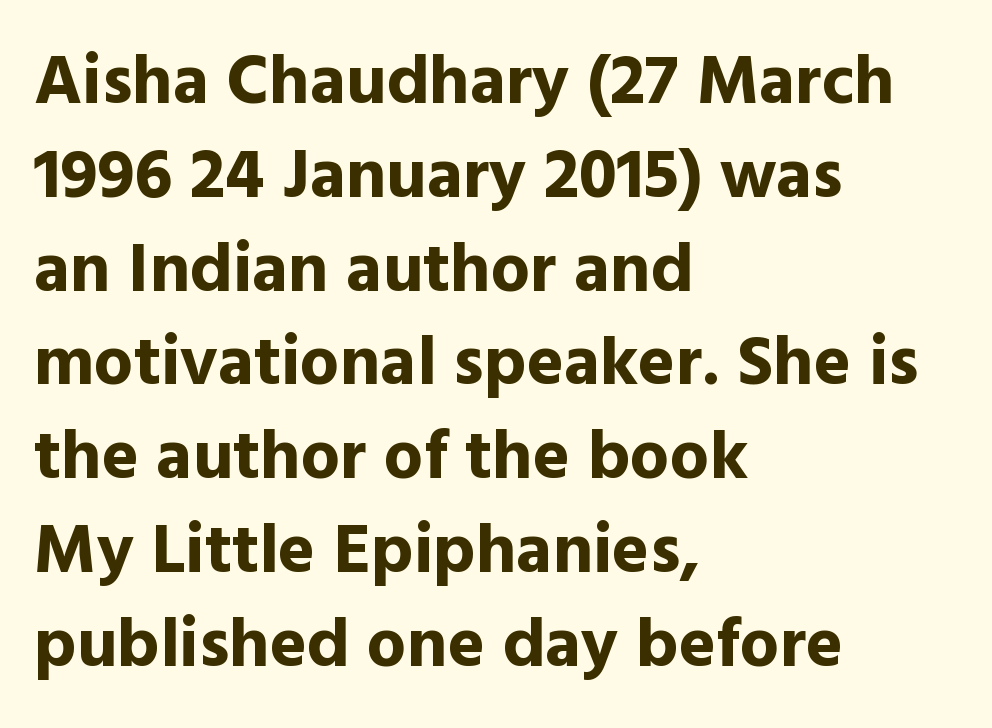
{"serif": "no", "italic": "no", "bold": "yes", "weight": "bold", "width": "normal", "x_height": "medium", "monospaced": "no", "underline": "no", "align": "left", "line_spacing": "normal", "line_spacing_ratio": 1.34, "letter_spacing": "normal", "letter_spacing_em": 0.0, "glyph_px": 70}
